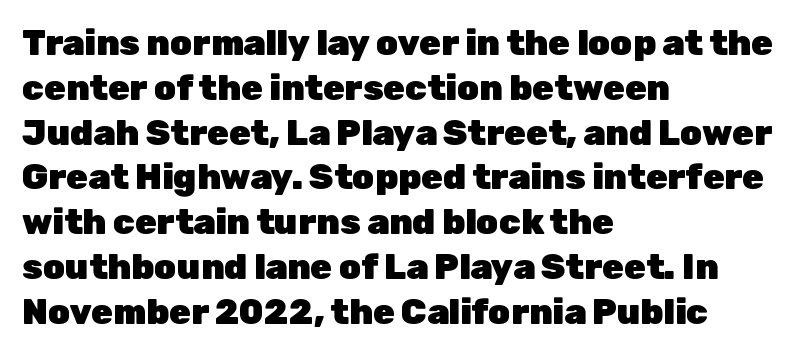
The image shows 35 px heavy sans-serif type, upright; set left-aligned, normal line spacing (1.28x), normal letter spacing, not underlined; low stroke contrast and a medium x-height.
